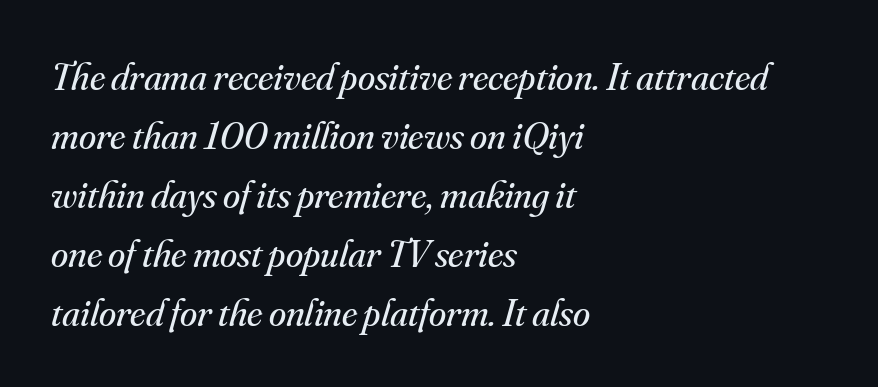
Underline: absent. Note the varied advance widths — an 'i' is clearly narrower than an 'm'. The horizontal fit of the characters is conventional and even. Reading down the column, the eye jumps a familiar distance to each next line.
